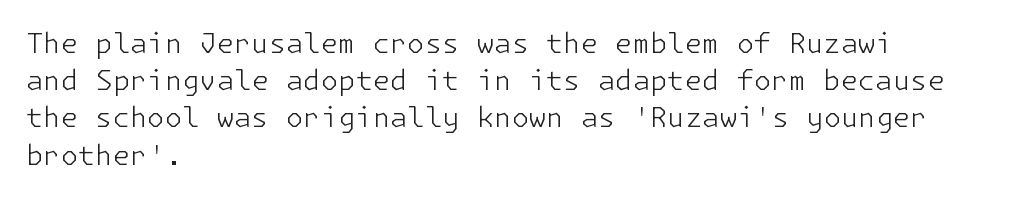
{"serif": "no", "italic": "no", "bold": "no", "weight": "light", "width": "normal", "stroke_contrast": "low", "x_height": "medium", "underline": "no", "align": "left", "line_spacing": "normal", "line_spacing_ratio": 1.33, "letter_spacing": "normal", "letter_spacing_em": 0.0, "glyph_px": 28}
